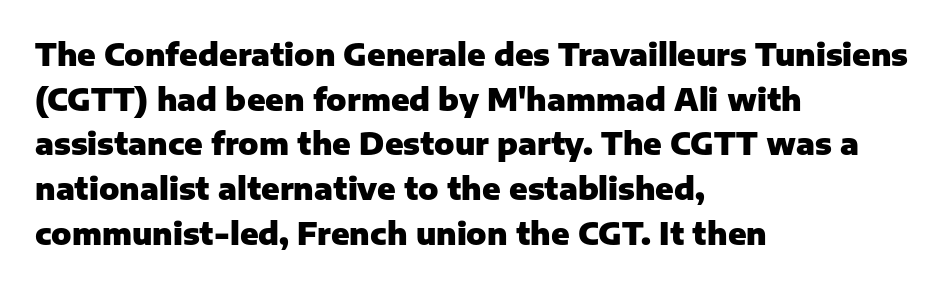
You can tell it's not italic because the verticals are truly vertical. This rendering employs a face without finishing strokes, i.e., a sans-serif. The passage is arranged the way most books set body copy — flush left. Set as a true bold cut, around the 700 mark. Line spacing here is normal.
